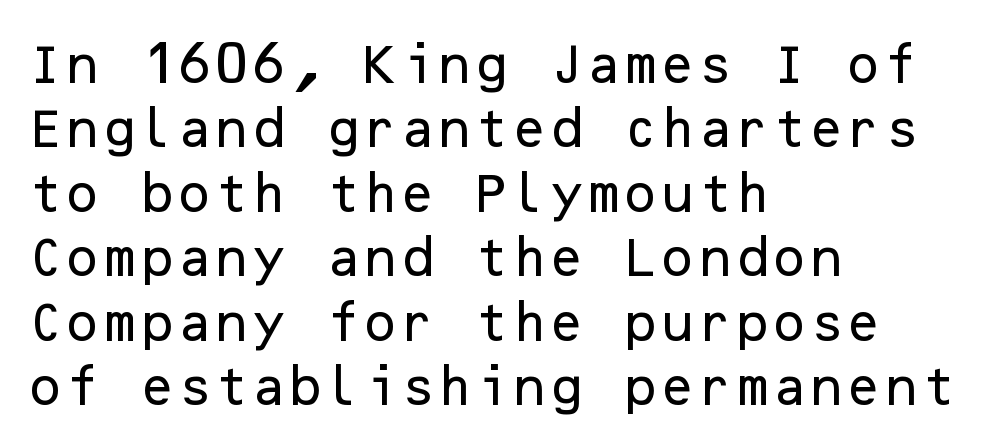
Q: Is the text italic (slanted)? A: No, it is upright.
Q: Is the typeface a serif or a sans-serif typeface? A: Sans-serif.
Q: Is the text underlined? A: No.
Q: How is the paragraph aligned? A: Left-aligned.
Q: Is the spacing between letters normal or unusually wide? A: Normal.
Q: Is the spacing between lines tight, normal or loose? A: Normal.
Q: Width (condensed, normal, or wide)? A: Normal.
Q: Stroke contrast? A: Low.
Q: x-height? A: Medium.
